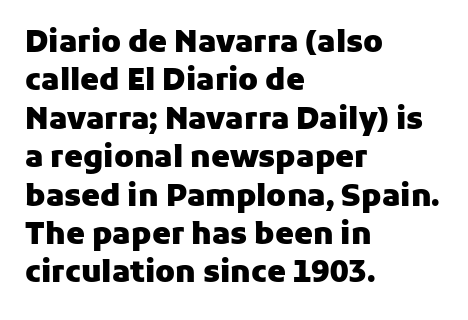
Q: Is the text bold? A: Yes.
Q: Is the text italic (slanted)? A: No, it is upright.
Q: Is the typeface a serif or a sans-serif typeface? A: Sans-serif.
Q: Is the text underlined? A: No.
Q: How is the paragraph aligned? A: Left-aligned.
Q: Is the spacing between letters normal or unusually wide? A: Normal.
Q: Is the spacing between lines tight, normal or loose? A: Normal.
Q: Width (condensed, normal, or wide)? A: Normal.
Q: Stroke contrast? A: Low.
Q: x-height? A: Medium.
Q: Monospaced? A: No.
